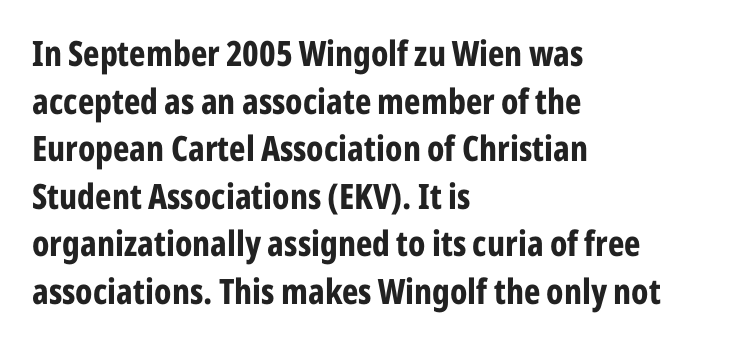
Q: Is the text bold? A: Yes.
Q: Is the text italic (slanted)? A: No, it is upright.
Q: Is the typeface a serif or a sans-serif typeface? A: Sans-serif.
Q: Is the text underlined? A: No.
Q: How is the paragraph aligned? A: Left-aligned.
Q: Is the spacing between letters normal or unusually wide? A: Normal.
Q: Is the spacing between lines tight, normal or loose? A: Normal.
Q: Width (condensed, normal, or wide)? A: Condensed.
Q: Stroke contrast? A: Low.
Q: x-height? A: Medium.
Q: Monospaced? A: No.
